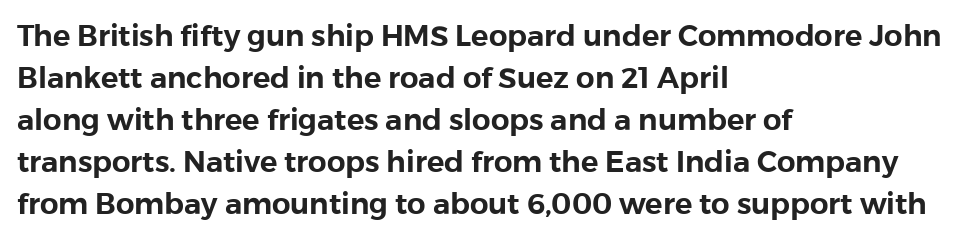
Glance below the letters and you will spot only blank space. This sample keeps an unexceptional amount of space between lines. The letters sit at their default tracking, neither squeezed nor spread. Serif or sans? Sans — the stroke terminals are bare. Varying glyph widths throughout — classic text-font behaviour. The font's upright variant was chosen for this text.
